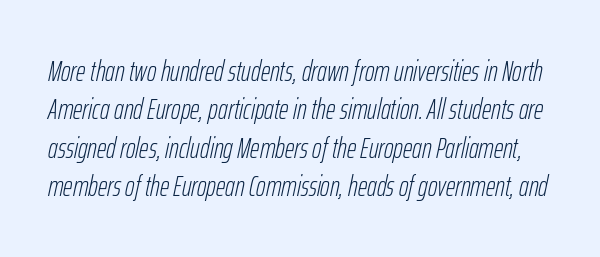
{"italic": "yes", "lean": "right", "slant_degrees": 12, "bold": "no", "weight": "light", "width": "condensed", "stroke_contrast": "low", "x_height": "medium", "monospaced": "no", "underline": "no", "line_spacing": "normal", "line_spacing_ratio": 1.32, "letter_spacing": "normal", "letter_spacing_em": 0.0, "glyph_px": 29}
